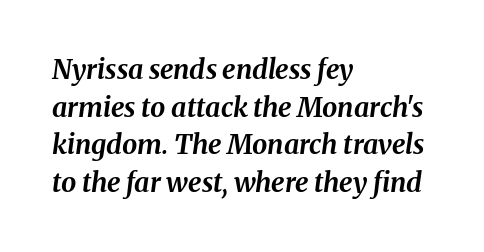
In CSS terms this would be text-align: left. Leading: standard. It's the slanting kind of type. What weight is shown? A full bold with thick strokes. No word sits above an underline.
